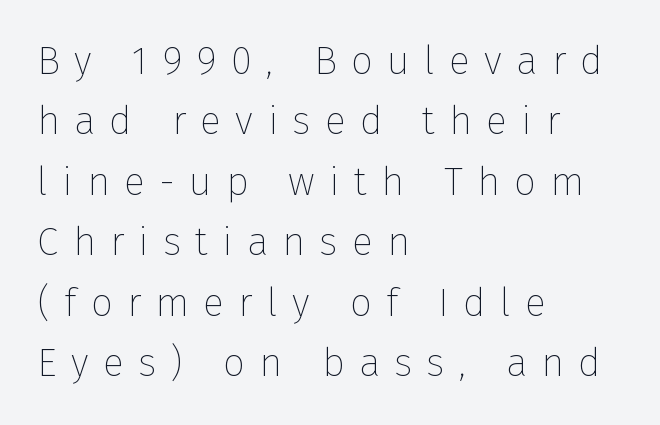
Q: Is the text bold? A: No.
Q: Is the text italic (slanted)? A: No, it is upright.
Q: Is the typeface a serif or a sans-serif typeface? A: Sans-serif.
Q: Is the text underlined? A: No.
Q: How is the paragraph aligned? A: Left-aligned.
Q: Is the spacing between letters normal or unusually wide? A: Unusually wide.
Q: Is the spacing between lines tight, normal or loose? A: Normal.
Q: Width (condensed, normal, or wide)? A: Normal.
Q: Stroke contrast? A: Low.
Q: x-height? A: Medium.
Q: Monospaced? A: No.
